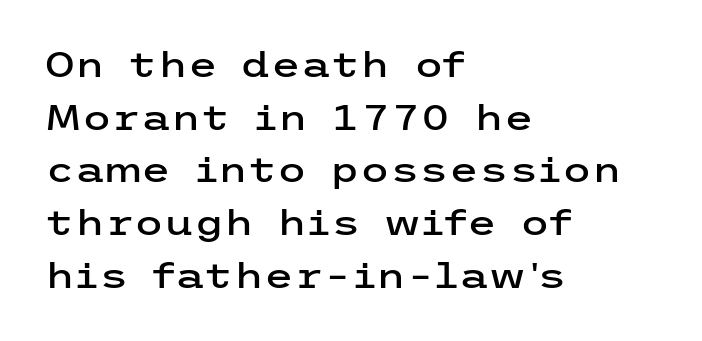
The image shows 34 px wide sans-serif type, upright; set left-aligned, normal line spacing (1.55x), normal letter spacing, not underlined; low stroke contrast and a medium x-height.
